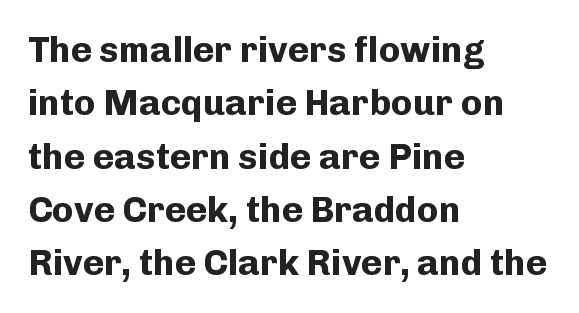
Q: Is the text bold? A: Yes.
Q: Is the text italic (slanted)? A: No, it is upright.
Q: Is the typeface a serif or a sans-serif typeface? A: Sans-serif.
Q: Is the text underlined? A: No.
Q: How is the paragraph aligned? A: Left-aligned.
Q: Is the spacing between letters normal or unusually wide? A: Normal.
Q: Is the spacing between lines tight, normal or loose? A: Normal.
Q: Width (condensed, normal, or wide)? A: Normal.
Q: Stroke contrast? A: Low.
Q: x-height? A: Medium.
Q: Monospaced? A: No.
